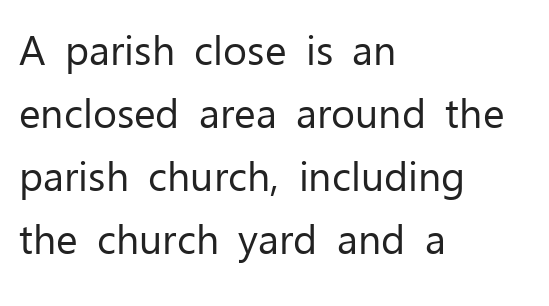
Q: Is the text bold? A: No.
Q: Is the text italic (slanted)? A: No, it is upright.
Q: Is the typeface a serif or a sans-serif typeface? A: Sans-serif.
Q: Is the text underlined? A: No.
Q: How is the paragraph aligned? A: Left-aligned.
Q: Is the spacing between letters normal or unusually wide? A: Normal.
Q: Is the spacing between lines tight, normal or loose? A: Normal.
Q: Width (condensed, normal, or wide)? A: Normal.
Q: Stroke contrast? A: Low.
Q: x-height? A: Medium.
Q: Monospaced? A: No.
